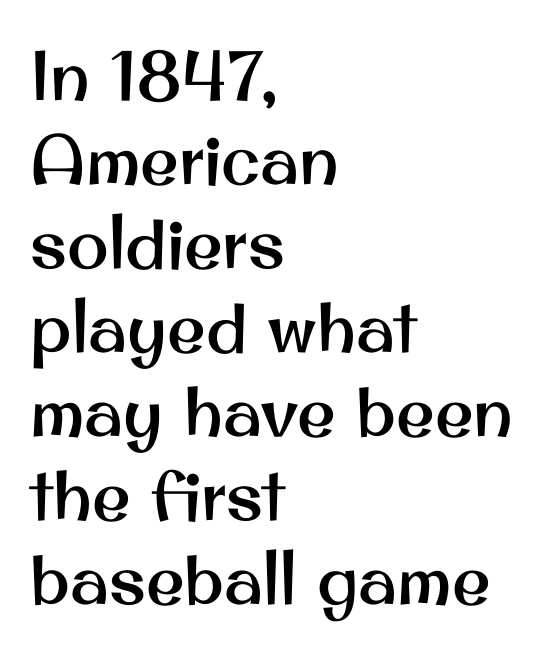
Bare-footed words on every line. Varying glyph widths throughout — classic text-font behaviour. The passage is arranged the way most books set body copy — flush left. The letters carry no serifs — their stems end cleanly without finishing strokes. Characters remain perfectly vertical along every line. You could call the tracking neutral — neither tight nor loose.
